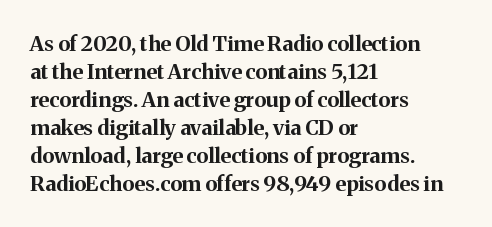
Q: Is the text bold? A: Yes.
Q: Is the text italic (slanted)? A: No, it is upright.
Q: Is the text underlined? A: No.
Q: How is the paragraph aligned? A: Left-aligned.
Q: Is the spacing between letters normal or unusually wide? A: Normal.
Q: Is the spacing between lines tight, normal or loose? A: Normal.
